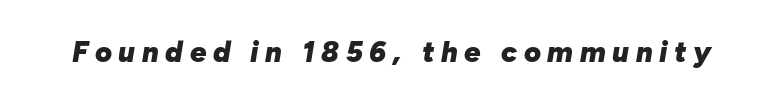
The lettering tilts uniformly, giving the passage an italic look. This rendering widens character spacing well past its baseline value. Each letter keeps its own natural width here, so spacing adapts to shape. Compared with an ordinary text face, these strokes are far heavier — a full bold. The space directly below the letters is spotless.
